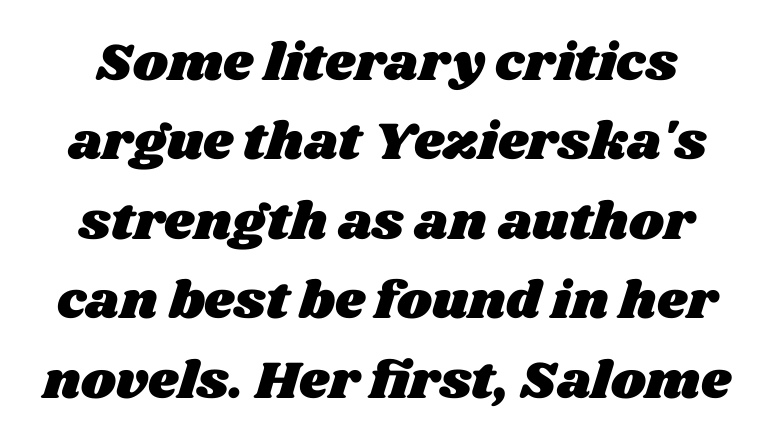
The image shows 53 px wide type; set centered, normal line spacing (1.5x), normal letter spacing, not underlined; medium stroke contrast and a large x-height.
